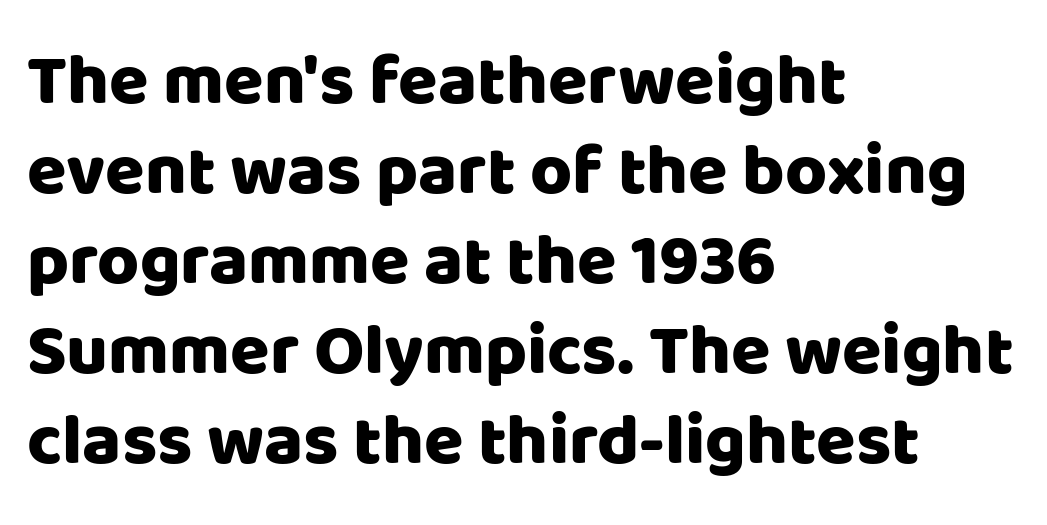
{"serif": "no", "italic": "no", "width": "normal", "stroke_contrast": "low", "x_height": "large", "monospaced": "no", "underline": "no", "align": "left", "line_spacing": "normal", "line_spacing_ratio": 1.25, "letter_spacing": "normal", "letter_spacing_em": 0.0, "glyph_px": 72}
